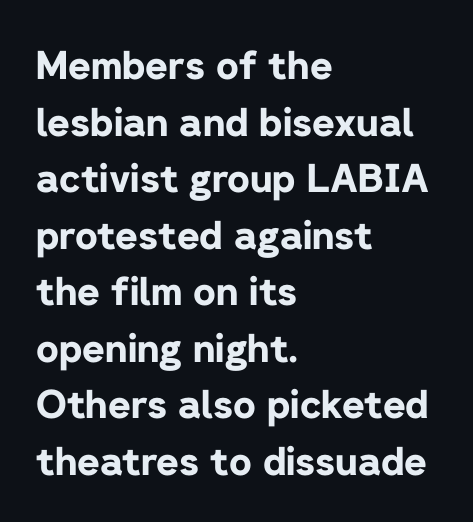
Q: Is the text bold? A: Yes.
Q: Is the text italic (slanted)? A: No, it is upright.
Q: Is the typeface a serif or a sans-serif typeface? A: Sans-serif.
Q: Is the text underlined? A: No.
Q: How is the paragraph aligned? A: Left-aligned.
Q: Is the spacing between letters normal or unusually wide? A: Normal.
Q: Is the spacing between lines tight, normal or loose? A: Normal.
Q: Width (condensed, normal, or wide)? A: Normal.
Q: Stroke contrast? A: Low.
Q: x-height? A: Medium.
Q: Monospaced? A: No.
